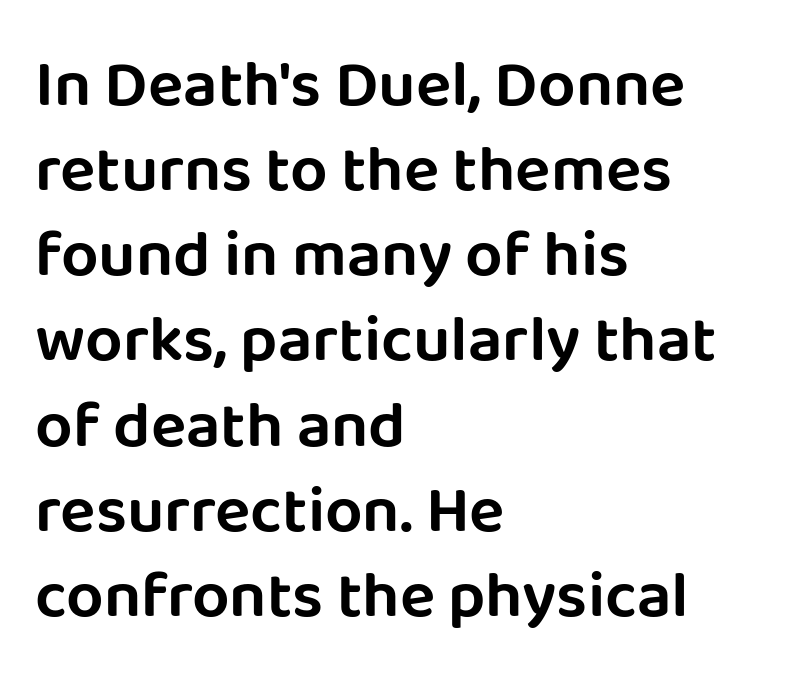
Think of a printed novel: that variable character pitch is what you see here. The type family on display is of the sans-serif kind. The block of text has a typical density, with ordinary space between rows. Does the lettering tilt? It doesn't — this is upright.
